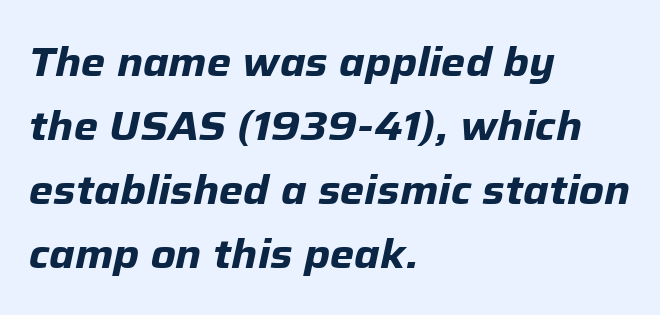
The image shows 41 px bold type, italic (leaning right); set left-aligned, normal line spacing (1.56x), normal letter spacing, not underlined; low stroke contrast and a medium x-height.
